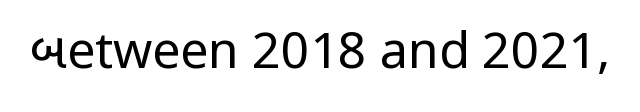
{"serif": "no", "italic": "no", "bold": "no", "weight": "regular", "width": "normal", "stroke_contrast": "low", "x_height": "medium", "monospaced": "no", "underline": "no", "letter_spacing": "normal", "letter_spacing_em": 0.0, "glyph_px": 50}
